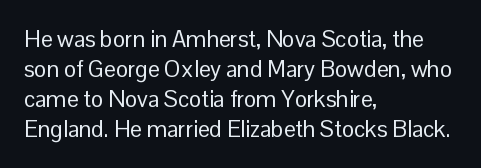
The image shows 23 px text type, upright; set left-aligned, normal line spacing (1.3x), normal letter spacing, not underlined.
